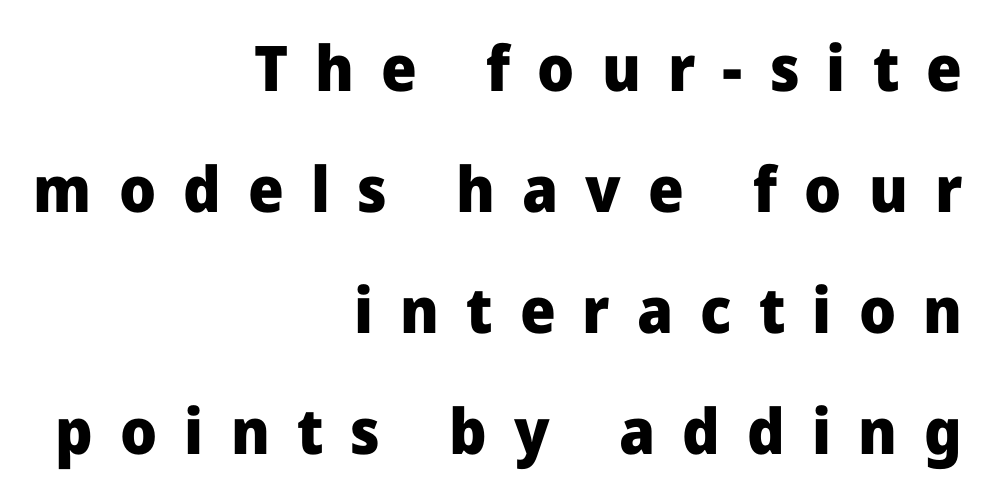
Q: Is the text bold? A: Yes.
Q: Is the text italic (slanted)? A: No, it is upright.
Q: Is the typeface a serif or a sans-serif typeface? A: Sans-serif.
Q: Is the text underlined? A: No.
Q: How is the paragraph aligned? A: Right-aligned.
Q: Is the spacing between letters normal or unusually wide? A: Unusually wide.
Q: Is the spacing between lines tight, normal or loose? A: Loose.
Q: Width (condensed, normal, or wide)? A: Normal.
Q: Stroke contrast? A: Low.
Q: x-height? A: Medium.
Q: Monospaced? A: No.
